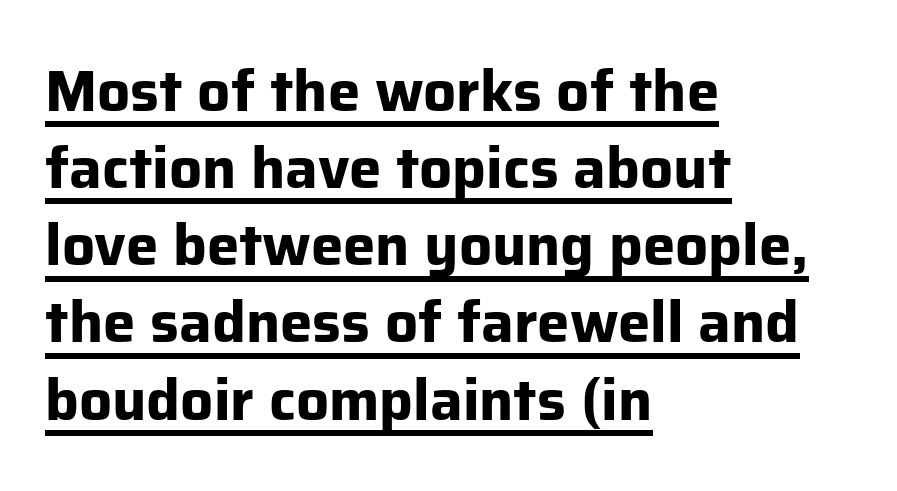
{"serif": "no", "italic": "no", "bold": "yes", "weight": "bold", "width": "normal", "stroke_contrast": "low", "x_height": "medium", "monospaced": "no", "underline": "yes", "align": "left", "line_spacing": "normal", "line_spacing_ratio": 1.33, "letter_spacing": "normal", "letter_spacing_em": 0.0, "glyph_px": 58}
